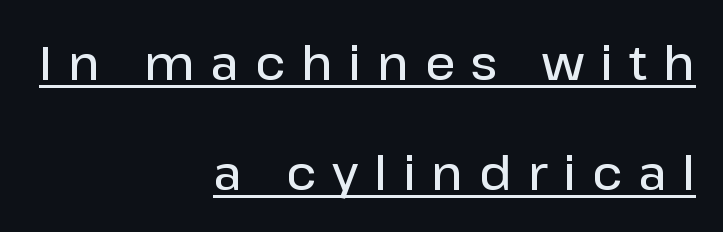
Q: Is the text bold? A: Semi-bold.
Q: Is the text italic (slanted)? A: No, it is upright.
Q: Is the typeface a serif or a sans-serif typeface? A: Sans-serif.
Q: Is the text underlined? A: Yes.
Q: How is the paragraph aligned? A: Right-aligned.
Q: Is the spacing between letters normal or unusually wide? A: Unusually wide.
Q: Is the spacing between lines tight, normal or loose? A: Loose.
Q: Width (condensed, normal, or wide)? A: Normal.
Q: Stroke contrast? A: Low.
Q: x-height? A: Medium.
Q: Monospaced? A: No.
